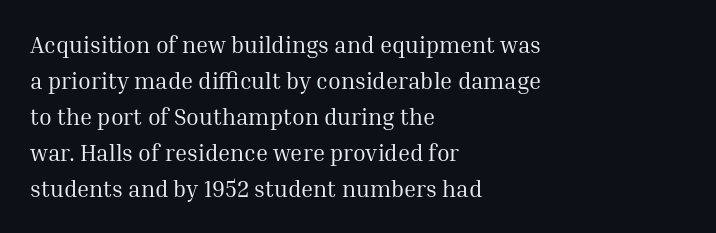
{"italic": "no", "bold": "no", "underline": "no", "align": "left", "line_spacing": "normal", "line_spacing_ratio": 1.56, "letter_spacing": "normal", "letter_spacing_em": 0.0, "glyph_px": 23}
